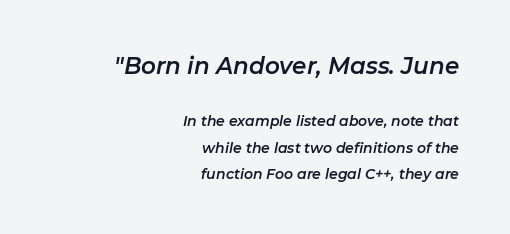
Nobody drew a line under any word here. Every character sits at an angle, as italics do. In this sample the first text group is rendered at the bigger scale. The horizontal fit of the characters is conventional and even. The lines in this sample share a right terminus and differ only in where they begin.
